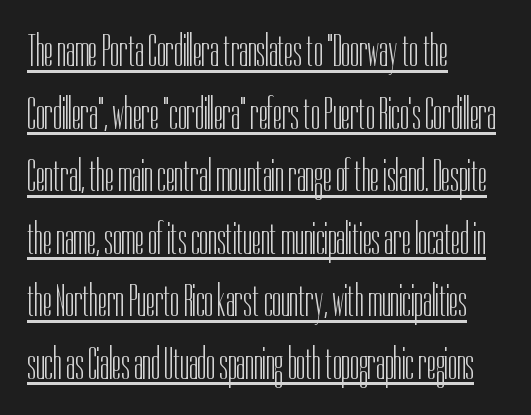
The passage shown is typed in a proportional face where columns would drift. The rendering uses a moderate line-height, typical for paragraphs. A sans-serif font was chosen for this passage. Somebody hit Ctrl+U on this one — the words are underlined. In terms of letterspacing, this is plain default setting.
